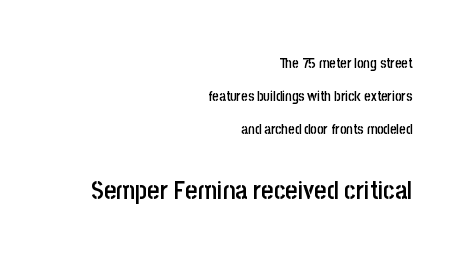
This sample is right-justified, so line beginnings fall wherever the words allow. No extra tracking has been applied to these lines. The space beneath each line is pristine and unruled. These lines carry some extra weight — a demibold, not a full bold.
